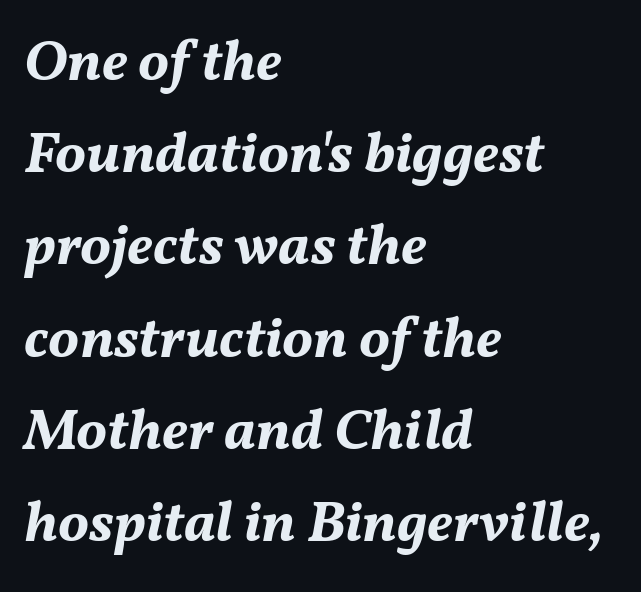
{"italic": "yes", "lean": "right", "slant_degrees": 11, "bold": "yes", "weight": "bold", "width": "normal", "stroke_contrast": "medium", "x_height": "medium", "monospaced": "no", "underline": "no", "align": "left", "line_spacing": "normal", "line_spacing_ratio": 1.59, "letter_spacing": "normal", "letter_spacing_em": 0.0, "glyph_px": 58}
